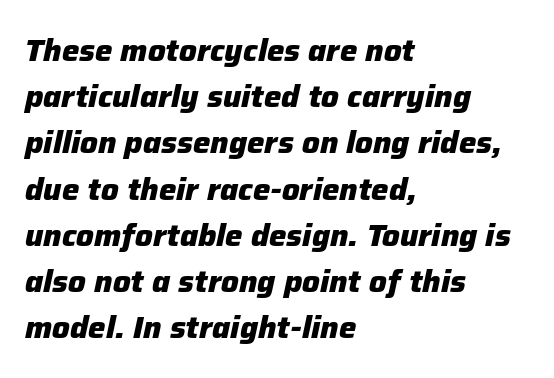
{"italic": "yes", "lean": "right", "slant_degrees": 12, "bold": "yes", "weight": "heavy", "width": "normal", "stroke_contrast": "low", "x_height": "medium", "monospaced": "no", "underline": "no", "align": "left", "line_spacing": "normal", "line_spacing_ratio": 1.49, "letter_spacing": "normal", "letter_spacing_em": 0.0, "glyph_px": 31}
